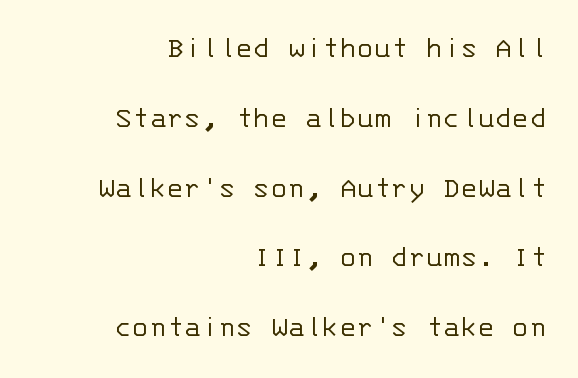
The glyphs in this specimen are sans serif. Reading down the block, your eye finds every line finishing at a fixed right position. Tall strokes in this sample are plumb rather than angled. Think of a typewriter: that constant character pitch is what you see here.
